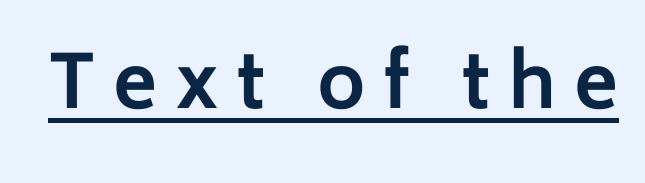
Q: Is the text bold? A: Yes.
Q: Is the text italic (slanted)? A: No, it is upright.
Q: Is the typeface a serif or a sans-serif typeface? A: Sans-serif.
Q: Is the text underlined? A: Yes.
Q: Is the spacing between letters normal or unusually wide? A: Unusually wide.
Q: Width (condensed, normal, or wide)? A: Normal.
Q: Stroke contrast? A: Low.
Q: x-height? A: Medium.
Q: Monospaced? A: No.
